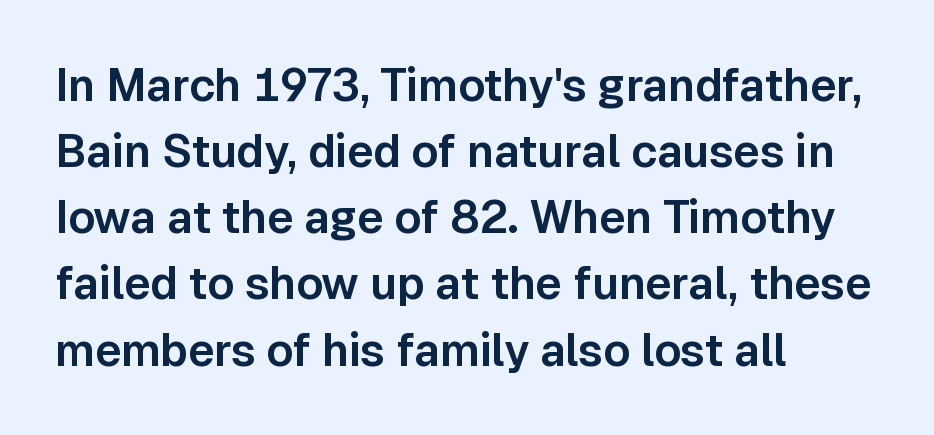
{"serif": "no", "italic": "no", "width": "normal", "stroke_contrast": "low", "x_height": "medium", "monospaced": "no", "underline": "no", "align": "left", "line_spacing": "normal", "line_spacing_ratio": 1.47, "letter_spacing": "normal", "letter_spacing_em": 0.0, "glyph_px": 45}
